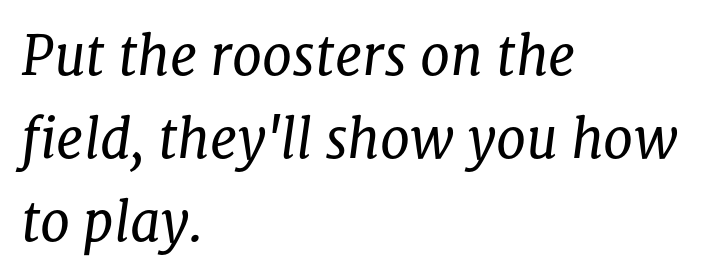
Q: Is the text bold? A: No.
Q: Is the text italic (slanted)? A: Yes, it leans right by about 8 degrees.
Q: Is the typeface a serif or a sans-serif typeface? A: Serif.
Q: Is the text underlined? A: No.
Q: How is the paragraph aligned? A: Left-aligned.
Q: Is the spacing between letters normal or unusually wide? A: Normal.
Q: Is the spacing between lines tight, normal or loose? A: Normal.
Q: Width (condensed, normal, or wide)? A: Normal.
Q: Stroke contrast? A: Low.
Q: x-height? A: Medium.
Q: Monospaced? A: No.
